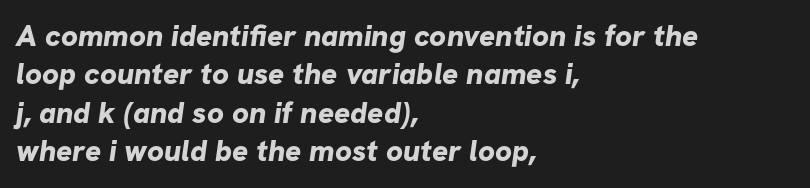
{"serif": "no", "bold": "yes", "weight": "bold", "width": "normal", "stroke_contrast": "low", "x_height": "medium", "monospaced": "no", "underline": "no", "align": "left", "line_spacing": "normal", "line_spacing_ratio": 1.28, "letter_spacing": "normal", "letter_spacing_em": 0.0, "glyph_px": 30}
